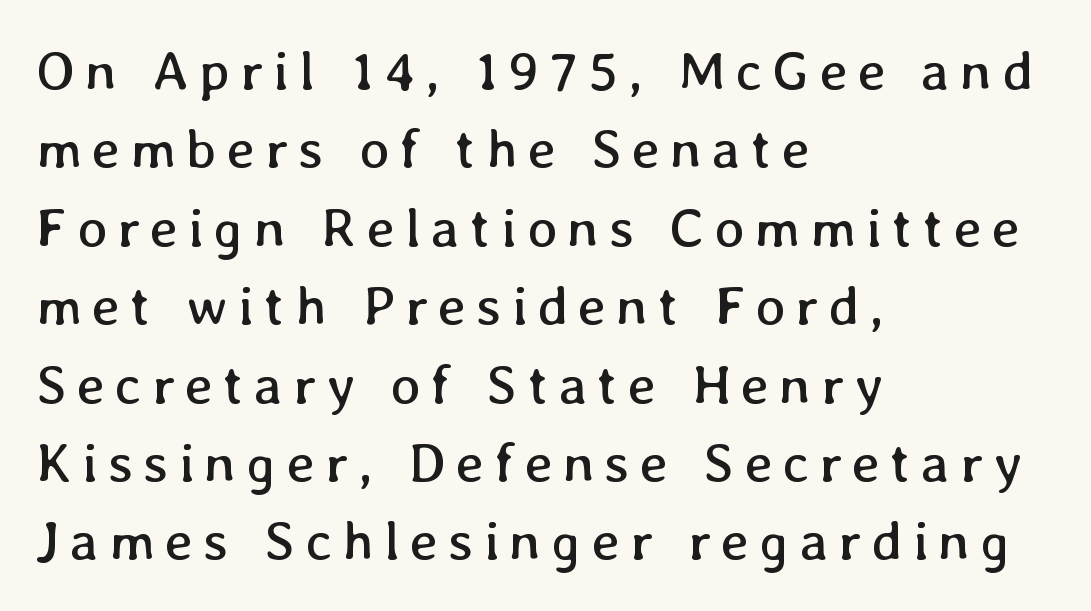
The image shows 56 px regular-weight type, upright; set left-aligned, normal line spacing (1.4x), not underlined; low stroke contrast and a medium x-height.
